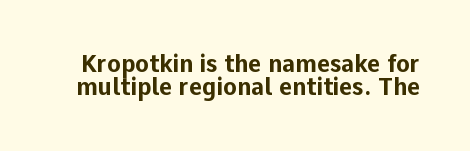
Q: Is the text bold? A: Yes.
Q: Is the text italic (slanted)? A: No, it is upright.
Q: Is the text underlined? A: No.
Q: Is the spacing between letters normal or unusually wide? A: Normal.
Q: Is the spacing between lines tight, normal or loose? A: Tight.
